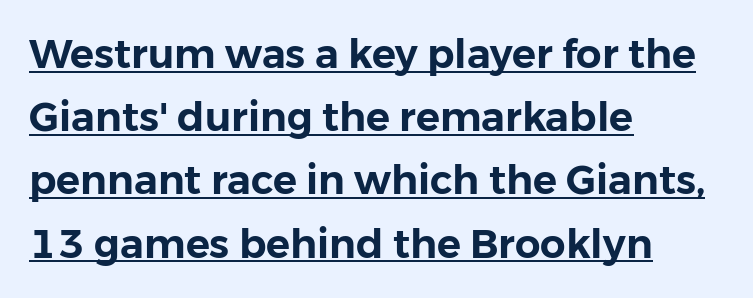
Quick note: not italic, upright. Is there much room between lines? A standard amount, neither cramped nor airy. You can tell from the bare stems that sans-serif type was used. Somebody hit Ctrl+U on this one — the words are underlined. These lines keep a tight, regular rhythm from letter to letter.
